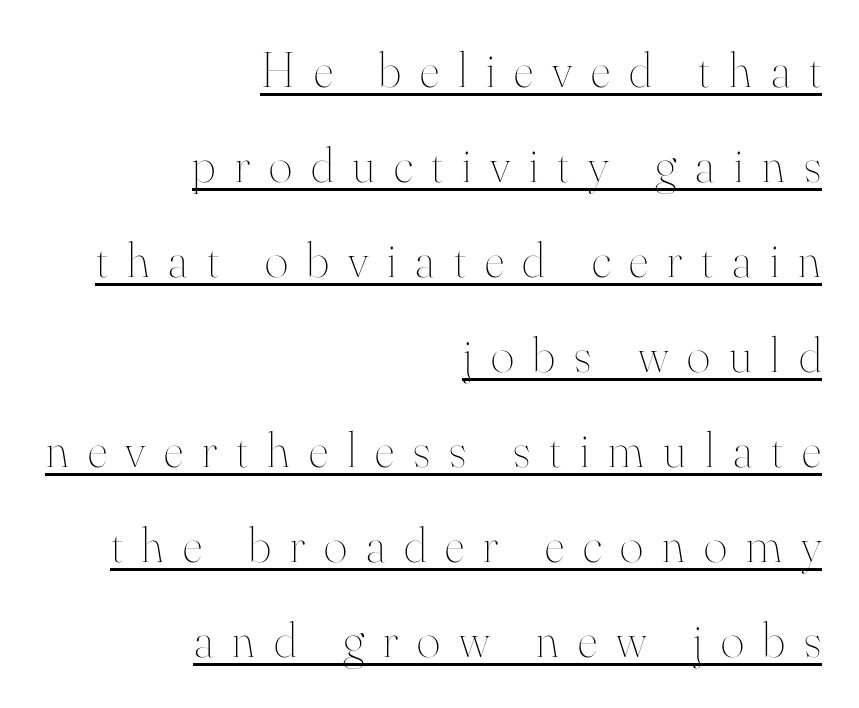
{"italic": "no", "bold": "no", "weight": "thin", "width": "normal", "stroke_contrast": "high", "x_height": "small", "monospaced": "no", "underline": "yes", "align": "right", "line_spacing": "loose", "line_spacing_ratio": 1.9, "letter_spacing": "wide", "letter_spacing_em": 0.38, "glyph_px": 50}
